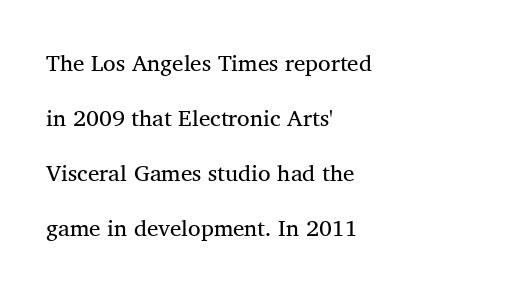
Descenders are the only things crossing below the line. Vertical stems look standard width or narrower in stroke. The lines in this sample share a left origin and differ only in where they stop. Posture: straight, roman, zero tilt. Whoever set this chose breathing room over compactness in the vertical rhythm.
